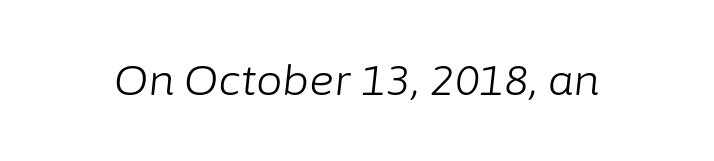
Q: Is the text bold? A: No.
Q: Is the text italic (slanted)? A: Yes, it leans right by about 6 degrees.
Q: Is the text underlined? A: No.
Q: Is the spacing between letters normal or unusually wide? A: Normal.
Q: Width (condensed, normal, or wide)? A: Normal.
Q: Stroke contrast? A: Low.
Q: x-height? A: Medium.
Q: Monospaced? A: No.
